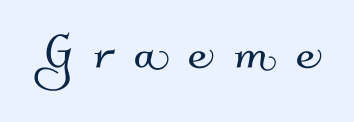
{"serif": "no", "width": "normal", "stroke_contrast": "medium", "x_height": "small", "monospaced": "no", "underline": "no", "letter_spacing": "wide", "letter_spacing_em": 0.34, "glyph_px": 61}
